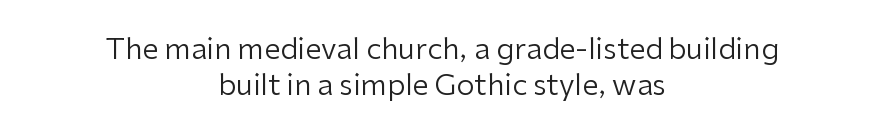
The rendering uses natural spacing where letterforms have individual widths. The typeface chosen for these lines omits serifs. No chunkiness to these letters — they're not bold. The lettering stays uniformly vertical, giving the passage a roman look.
